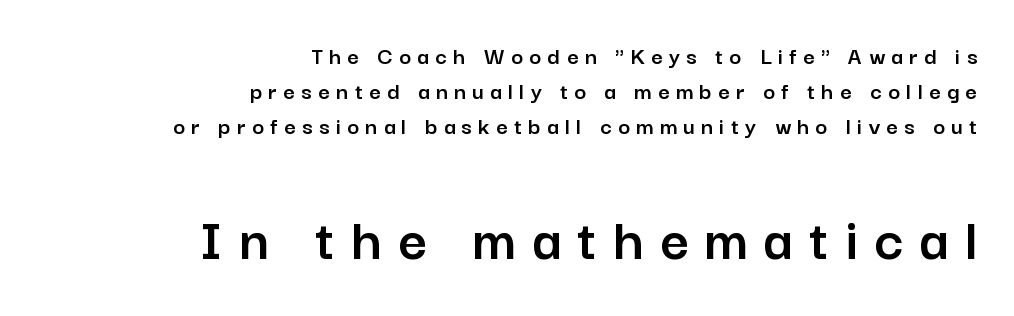
All the whitespace from short lines collects on the left. The specimen reads as upright at a glance. Larger block? The one below; the one above is distinctly smaller. These lines are rendered in a variable-pitch font.
